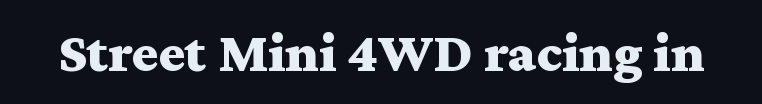
Q: Is the text bold? A: Yes.
Q: Is the text italic (slanted)? A: No, it is upright.
Q: Is the typeface a serif or a sans-serif typeface? A: Serif.
Q: Is the text underlined? A: No.
Q: Is the spacing between letters normal or unusually wide? A: Normal.
Q: Width (condensed, normal, or wide)? A: Wide.
Q: Stroke contrast? A: Medium.
Q: x-height? A: Medium.
Q: Monospaced? A: No.
